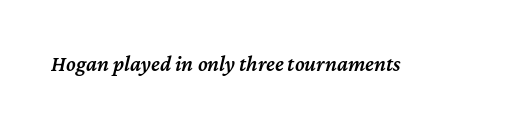
Q: Is the text bold? A: Semi-bold.
Q: Is the text italic (slanted)? A: Yes, it leans right by about 12 degrees.
Q: Is the text underlined? A: No.
Q: Is the spacing between letters normal or unusually wide? A: Normal.
